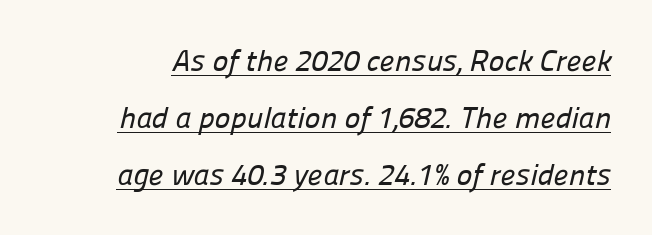
{"serif": "no", "width": "normal", "stroke_contrast": "low", "x_height": "medium", "monospaced": "no", "underline": "yes", "line_spacing": "loose", "line_spacing_ratio": 1.9, "letter_spacing": "normal", "letter_spacing_em": 0.0, "glyph_px": 30}
